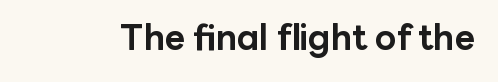
Tall strokes in this sample are plumb rather than angled. Varying glyph widths throughout — classic text-font behaviour. Default kerning and tracking; the words read as compact shapes. Its strokes are broad and dark, the hallmark of bold type. Quick note: underline off.
